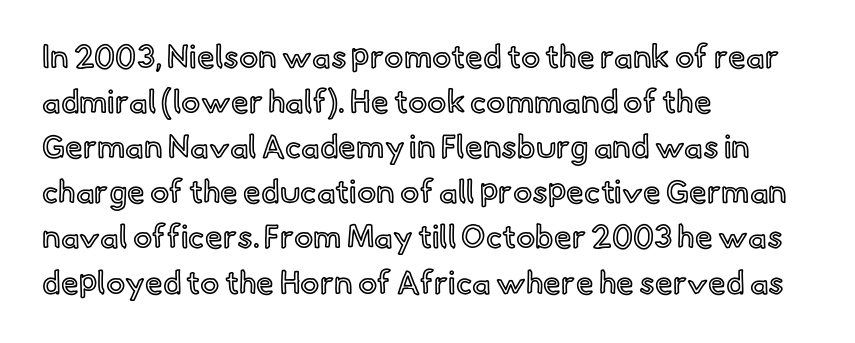
Each row of text sits above clean, open space. Line spacing here is normal. Typeset ragged right — the left edge is the straight one. The face used here is proportionally spaced, like ordinary book or web type. The specimen reads as upright at a glance. Short note: letters normally spaced.
